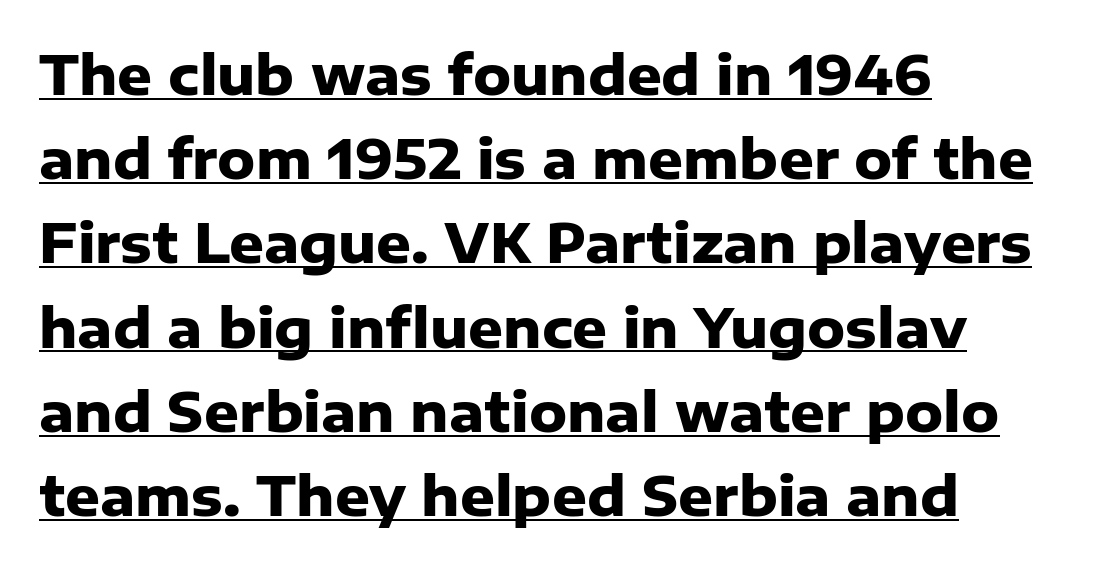
The image shows 54 px heavy sans-serif type, upright; set left-aligned, normal line spacing (1.56x), normal letter spacing, underlined; low stroke contrast and a medium x-height.
